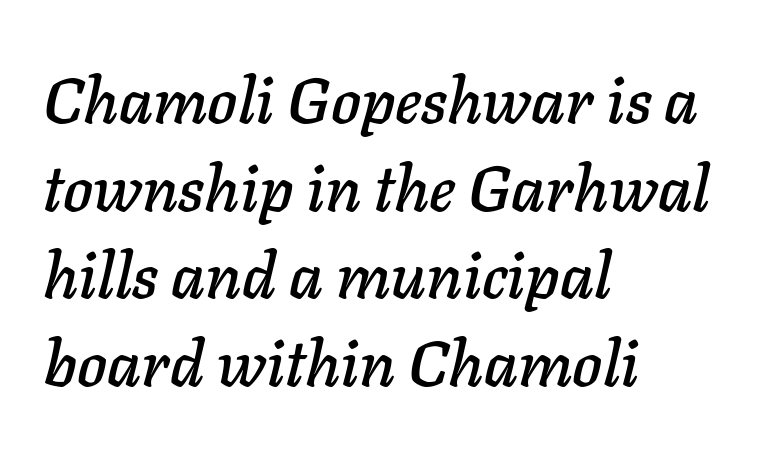
{"italic": "yes", "lean": "right", "slant_degrees": 11, "width": "normal", "stroke_contrast": "low", "x_height": "medium", "monospaced": "no", "underline": "no", "align": "left", "line_spacing": "normal", "line_spacing_ratio": 1.37, "letter_spacing": "normal", "letter_spacing_em": 0.0, "glyph_px": 64}
